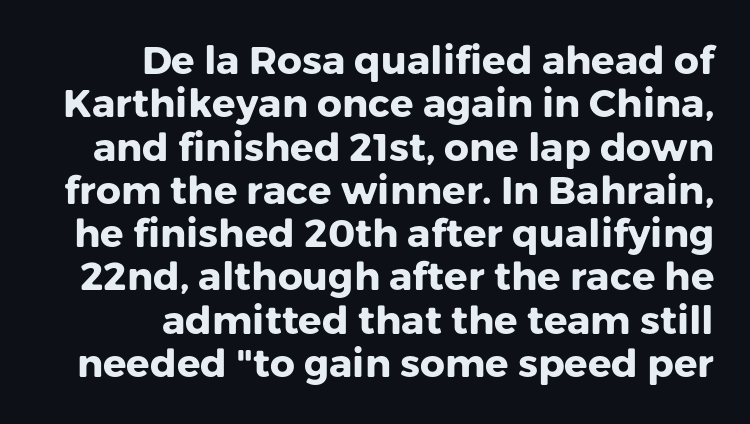
The image shows 39 px heavy sans-serif type, upright; set right-aligned, tight line spacing (1.11x), normal letter spacing, not underlined; low stroke contrast and a medium x-height.
